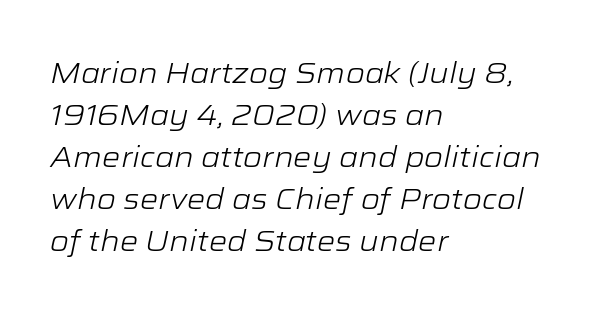
{"italic": "yes", "lean": "right", "slant_degrees": 12, "bold": "no", "weight": "light", "width": "wide", "stroke_contrast": "low", "x_height": "medium", "monospaced": "no", "underline": "no", "align": "left", "line_spacing": "normal", "line_spacing_ratio": 1.45, "letter_spacing": "normal", "letter_spacing_em": 0.0, "glyph_px": 29}
